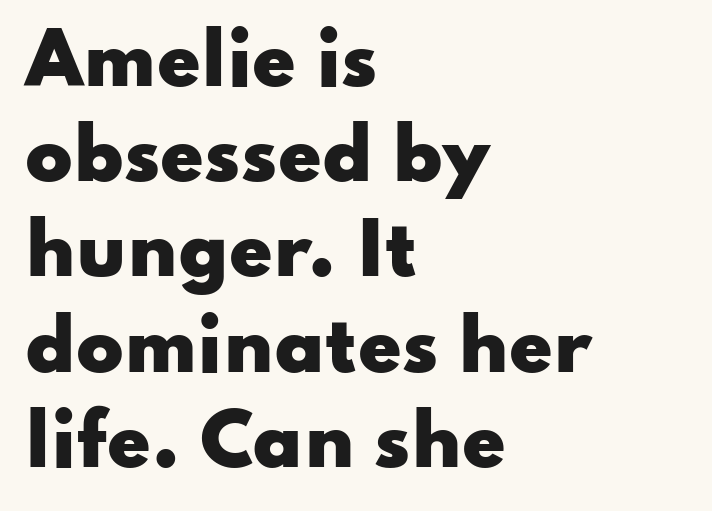
The image shows 70 px heavy, wide sans-serif type, upright; set left-aligned, normal line spacing (1.36x), normal letter spacing, not underlined; low stroke contrast and a small x-height.
